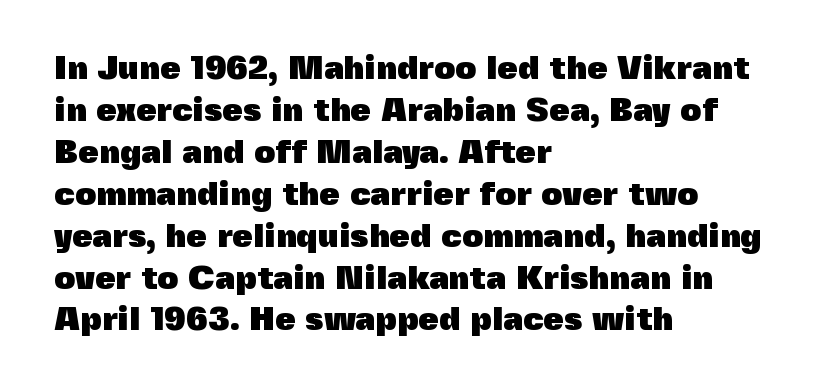
Clear beneath every line of the passage. The letterforms sit shoulder to shoulder at normal distance. I'd describe the lettering as bold — thick and assertive. You could not count columns in this text — the font is proportionally spaced. Vertical strokes here are truly vertical. Does the copy run flush right? No — it runs flush left.
